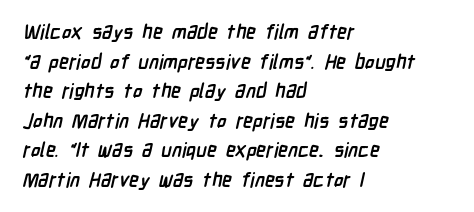
{"bold": "yes", "underline": "no", "align": "left", "line_spacing": "normal", "line_spacing_ratio": 1.48, "letter_spacing": "normal", "letter_spacing_em": 0.0, "glyph_px": 20}
